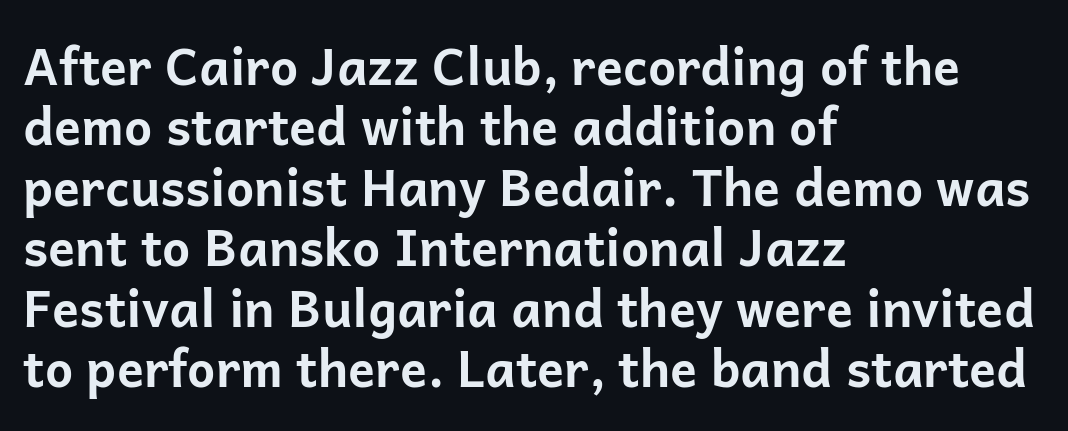
{"serif": "no", "italic": "no", "bold": "yes", "weight": "bold", "width": "normal", "stroke_contrast": "low", "x_height": "medium", "monospaced": "no", "underline": "no", "align": "left", "line_spacing_ratio": 1.21, "letter_spacing": "normal", "letter_spacing_em": 0.0, "glyph_px": 50}
